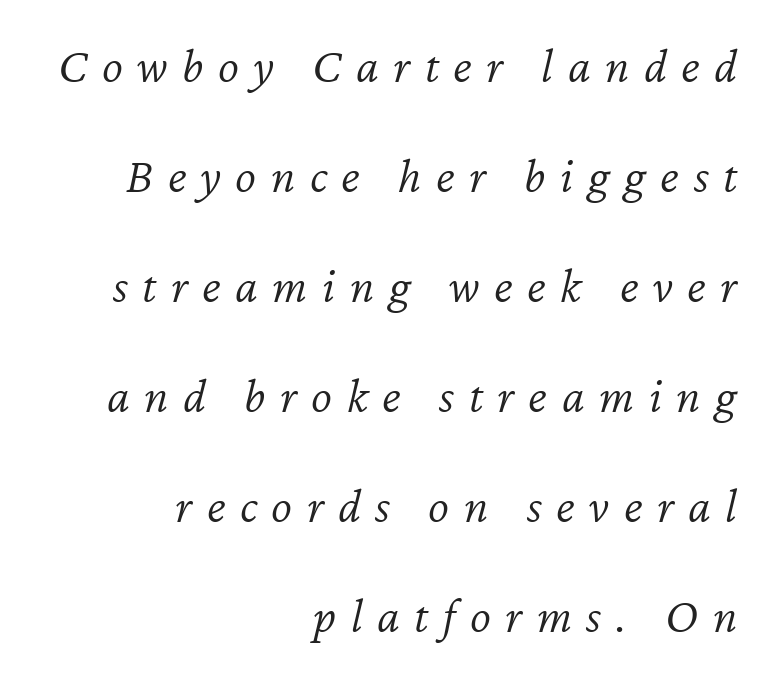
Q: Is the text bold? A: No.
Q: Is the text italic (slanted)? A: Yes, it leans right by about 12 degrees.
Q: Is the text underlined? A: No.
Q: How is the paragraph aligned? A: Right-aligned.
Q: Is the spacing between letters normal or unusually wide? A: Unusually wide.
Q: Is the spacing between lines tight, normal or loose? A: Loose.
Q: Width (condensed, normal, or wide)? A: Normal.
Q: Stroke contrast? A: Low.
Q: x-height? A: Medium.
Q: Monospaced? A: No.
